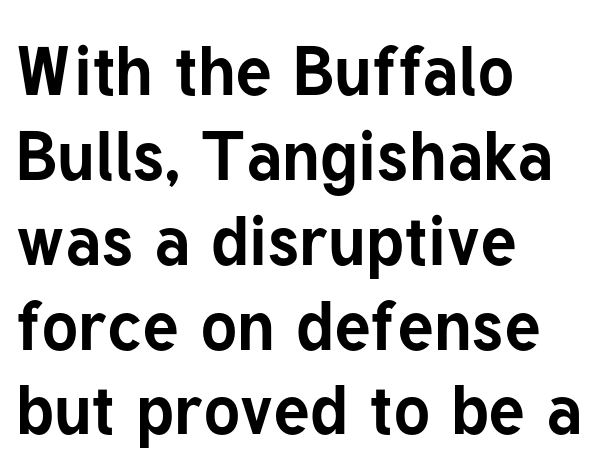
Q: Is the text bold? A: Yes.
Q: Is the text italic (slanted)? A: No, it is upright.
Q: Is the typeface a serif or a sans-serif typeface? A: Sans-serif.
Q: Is the text underlined? A: No.
Q: How is the paragraph aligned? A: Left-aligned.
Q: Is the spacing between letters normal or unusually wide? A: Normal.
Q: Width (condensed, normal, or wide)? A: Normal.
Q: Stroke contrast? A: Low.
Q: x-height? A: Medium.
Q: Monospaced? A: No.
